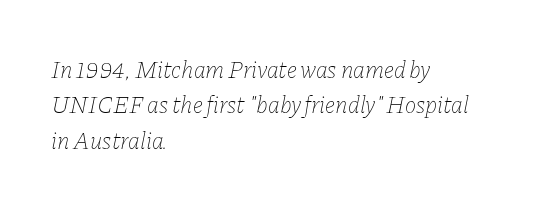
The image shows 24 px text type, italic (leaning right); set left-aligned, normal line spacing (1.47x), normal letter spacing, not underlined.
